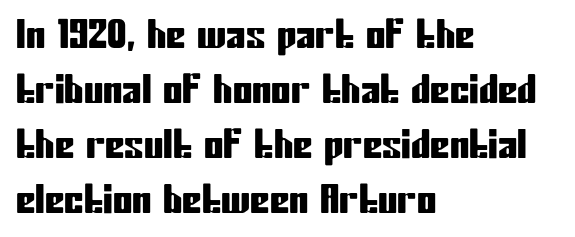
This block has exactly the height ordinary leading produces. Honestly, the letter spacing is just normal — you wouldn't notice it. Each row of text sits above clean, open space. This rendering employs a face without finishing strokes, i.e., a sans-serif.
